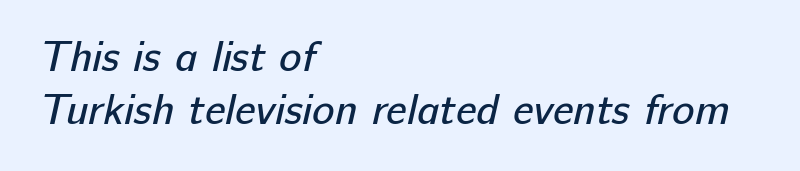
Is this a heavy cut? Hardly; it is regular or lighter. Is this a fixed-width face? No — the glyphs have proportional, varying widths. What kind of face is this? One without serifs — a sans. If you drew a ruler down the left edge, every line would touch it. Here the glyphs are tracked normally, forming tight word shapes. The specimen omits any rule beneath the text block's lines.
